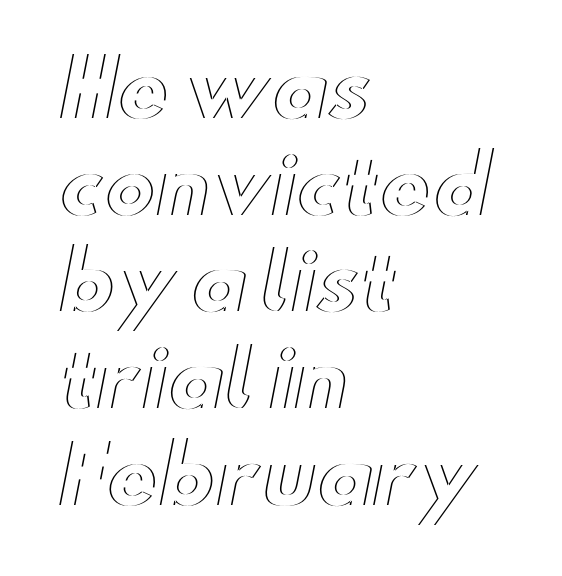
These lines are rendered in a variable-pitch font. This sample is left-justified, so line endings fall wherever the words run out. Students, note that the glyphs here touch the page at normal intervals. The passage shown is not underscored anywhere.
